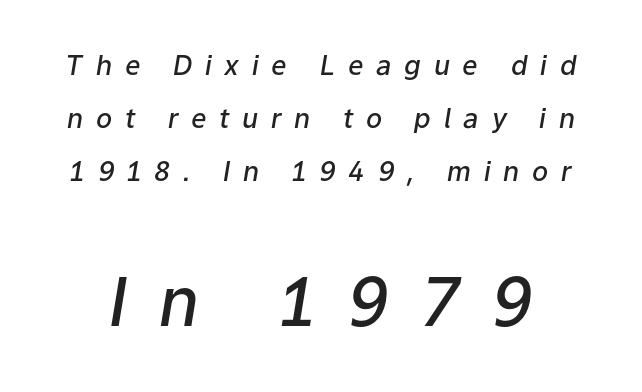
The image shows 67 px semibold type, italic (leaning right); set loose line spacing (1.97x), unusually wide letter spacing (+0.47 em), not underlined; the second (bottom) block is 2.48x larger; low stroke contrast and a medium x-height.
